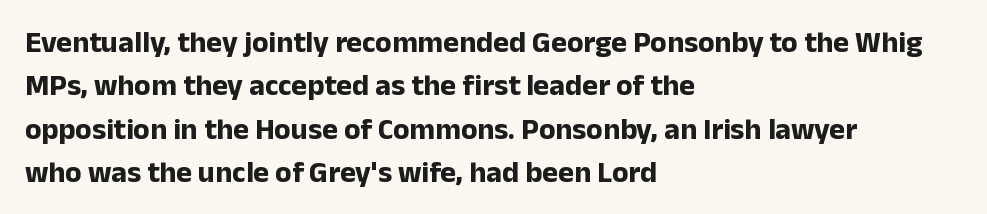
{"serif": "no", "italic": "no", "bold": "yes", "weight": "bold", "width": "normal", "stroke_contrast": "low", "x_height": "medium", "monospaced": "no", "underline": "no", "align": "left", "line_spacing": "normal", "line_spacing_ratio": 1.45, "letter_spacing": "normal", "letter_spacing_em": 0.0, "glyph_px": 30}
